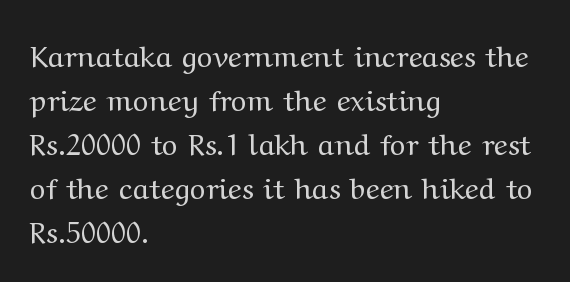
The lettering holds an erect, upright posture throughout. If you measured baseline to baseline, you'd find a middling distance. Caption: face not bold, strokes unweighted. The lines in this sample share a left origin and differ only in where they stop. There is no visible air inserted between adjacent glyphs.
